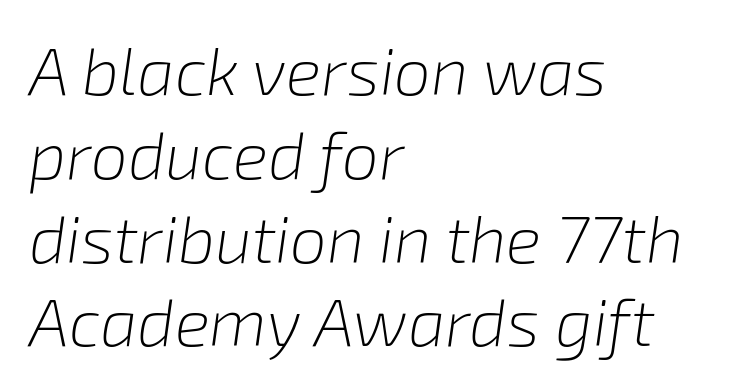
Q: Is the text bold? A: No.
Q: Is the text italic (slanted)? A: Yes, it leans right by about 8 degrees.
Q: Is the text underlined? A: No.
Q: How is the paragraph aligned? A: Left-aligned.
Q: Is the spacing between letters normal or unusually wide? A: Normal.
Q: Is the spacing between lines tight, normal or loose? A: Normal.
Q: Width (condensed, normal, or wide)? A: Normal.
Q: Stroke contrast? A: Low.
Q: x-height? A: Medium.
Q: Monospaced? A: No.
